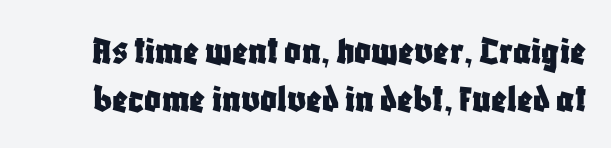
Q: Is the text italic (slanted)? A: No, it is upright.
Q: Is the typeface a serif or a sans-serif typeface? A: Sans-serif.
Q: Is the text underlined? A: No.
Q: Is the spacing between letters normal or unusually wide? A: Normal.
Q: Width (condensed, normal, or wide)? A: Condensed.
Q: Stroke contrast? A: Low.
Q: x-height? A: Large.
Q: Monospaced? A: No.
